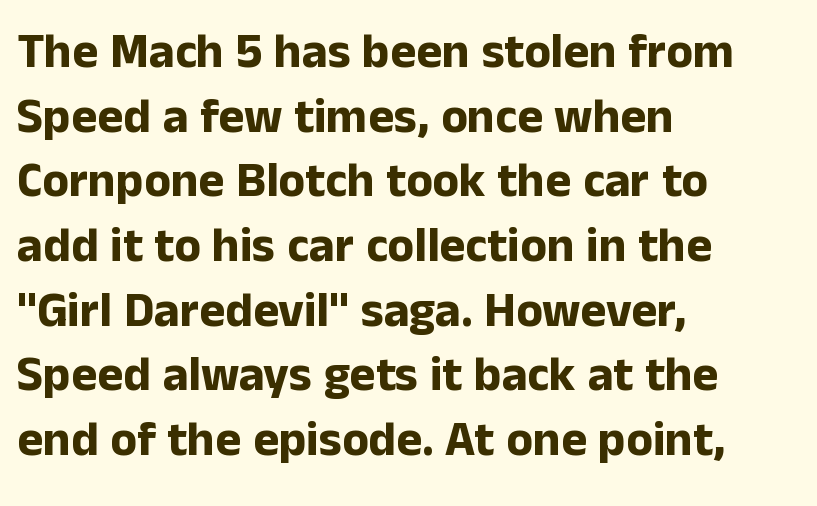
{"serif": "no", "italic": "no", "bold": "yes", "weight": "bold", "width": "normal", "stroke_contrast": "low", "x_height": "medium", "monospaced": "no", "underline": "no", "align": "left", "line_spacing": "normal", "line_spacing_ratio": 1.32, "letter_spacing": "normal", "letter_spacing_em": 0.0, "glyph_px": 49}
